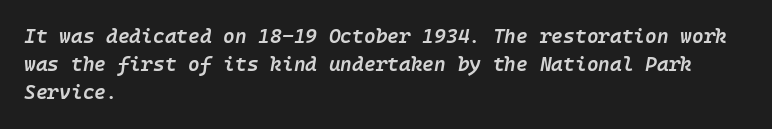
Q: Is the text bold? A: Semi-bold.
Q: Is the text italic (slanted)? A: Yes, it leans right by about 10 degrees.
Q: Is the text underlined? A: No.
Q: How is the paragraph aligned? A: Left-aligned.
Q: Is the spacing between letters normal or unusually wide? A: Normal.
Q: Is the spacing between lines tight, normal or loose? A: Normal.
